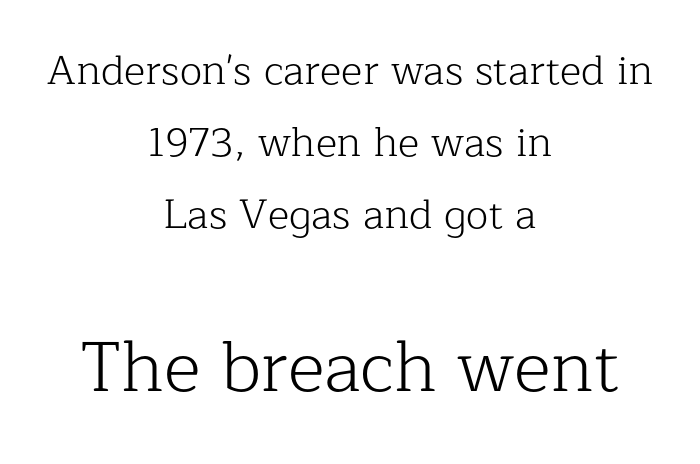
The letters look calm and open, with moderate or lighter stems. A roman cut, with each character standing at attention. Letter spacing: default. The area under the type is left untouched. The letters in the lower block stand taller than those in the block above.
